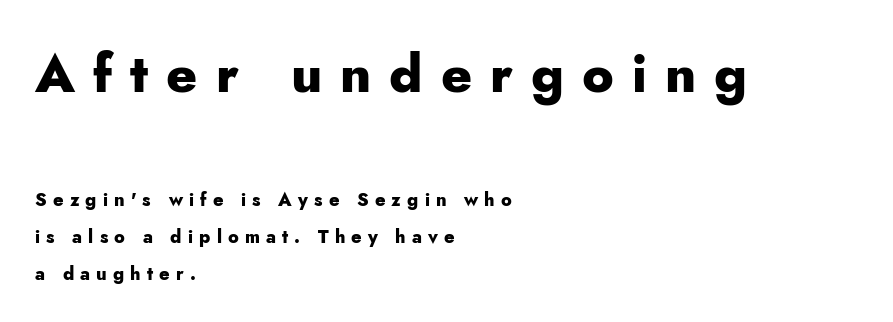
Q: Is the text bold? A: Yes.
Q: Is the text italic (slanted)? A: No, it is upright.
Q: Is the typeface a serif or a sans-serif typeface? A: Sans-serif.
Q: Is the text underlined? A: No.
Q: How is the paragraph aligned? A: Left-aligned.
Q: Is the spacing between letters normal or unusually wide? A: Unusually wide.
Q: Is the spacing between lines tight, normal or loose? A: Loose.
Q: Which block of text is set in a larger size, the first (top) or the second (bottom)? A: The first (top) one.
Q: Width (condensed, normal, or wide)? A: Normal.
Q: Stroke contrast? A: Low.
Q: x-height? A: Small.
Q: Monospaced? A: No.
